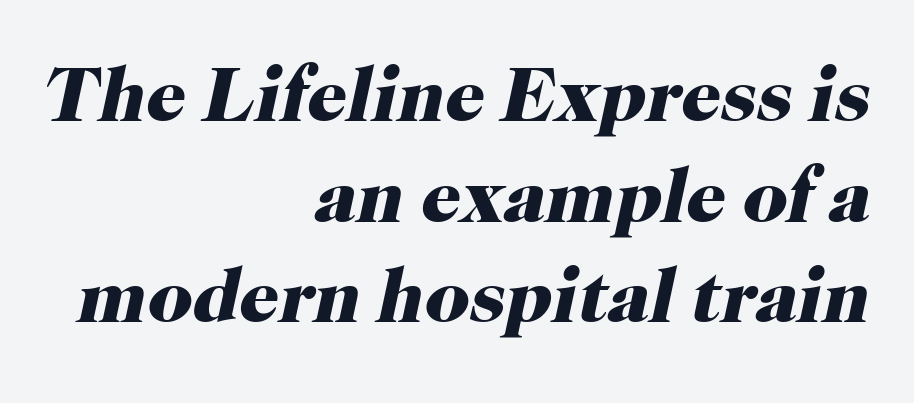
The rows are spaced the way most documents space them. You can tell from the footed stems that serif type was used. The letters are slanted; this is an italic face. Tracking value appears to be zero — textbook default spacing.
